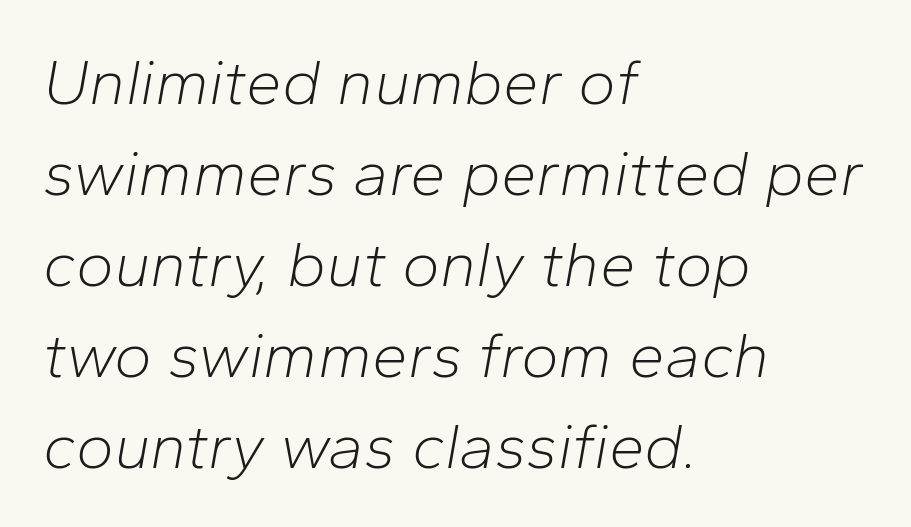
Vertically, the passage feels balanced, rows spaced as you'd expect. The cut favours lightness, reaching ordinary text weight at its darkest. These lines stack with their left ends in a neat column. The horizontal fit of the characters is conventional and even.
